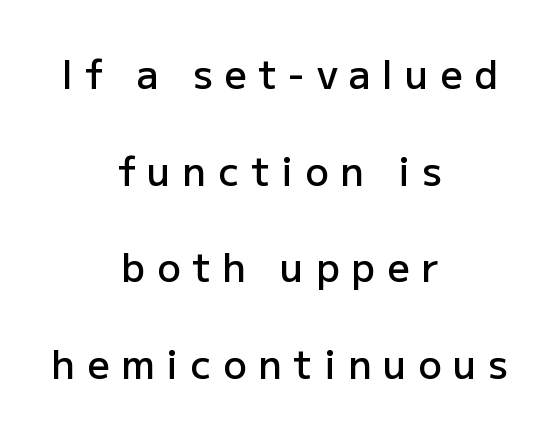
{"serif": "no", "italic": "no", "bold": "semi", "weight": "semibold", "width": "normal", "stroke_contrast": "low", "x_height": "medium", "monospaced": "no", "underline": "no", "align": "center", "line_spacing": "loose", "line_spacing_ratio": 2.48, "letter_spacing": "wide", "letter_spacing_em": 0.3, "glyph_px": 39}
